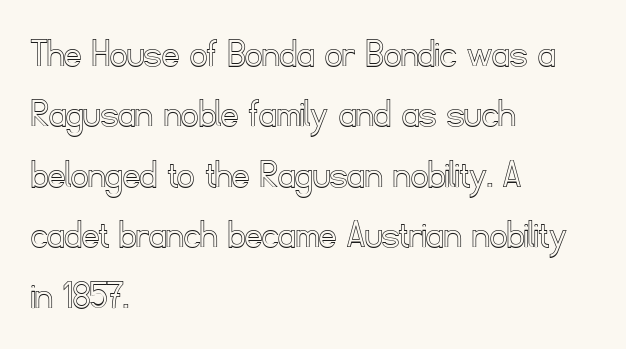
{"italic": "no", "width": "normal", "x_height": "small", "monospaced": "no", "underline": "no", "align": "left", "line_spacing": "normal", "line_spacing_ratio": 1.44, "letter_spacing": "normal", "letter_spacing_em": 0.0, "glyph_px": 42}
